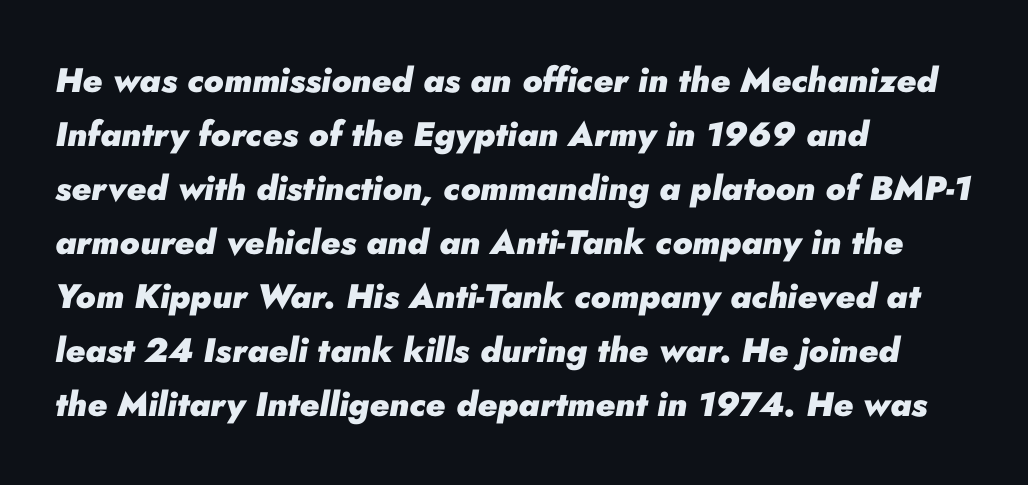
The image shows 34 px heavy type, italic (leaning right); set left-aligned, normal line spacing (1.59x), normal letter spacing, not underlined; low stroke contrast and a small x-height.
